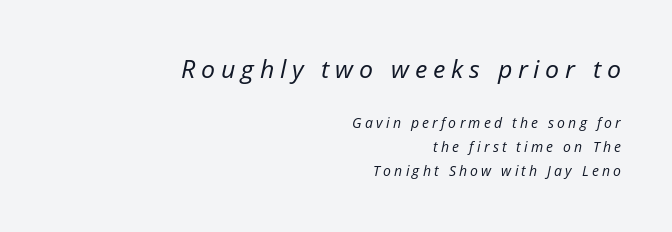
The image shows 25 px text type, italic (leaning right); set right-aligned, normal line spacing (1.69x), unusually wide letter spacing (+0.23 em), not underlined; the first (top) block is 1.79x larger.
